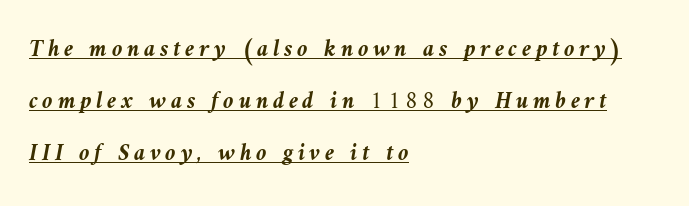
The image shows 24 px bold type, italic (leaning left); set left-aligned, loose line spacing (2.17x), underlined.
